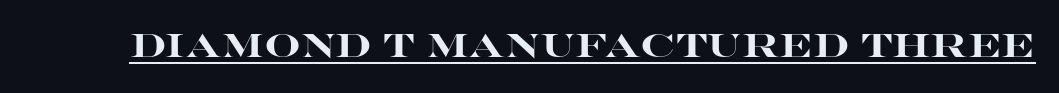
You could not count columns in this text — the font is proportionally spaced. The gaps between neighbouring characters are ordinary and unremarkable. A typographer would call this underscored text.
